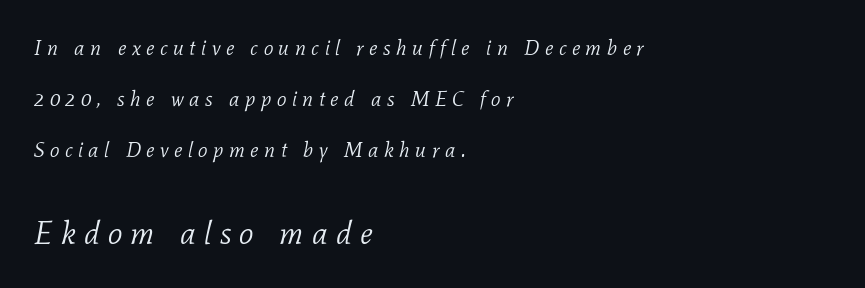
The image shows 32 px light serif type, italic (leaning right); set left-aligned, loose line spacing (2.44x), unusually wide letter spacing (+0.26 em), not underlined; the second (bottom) block is 1.52x larger; low stroke contrast and a medium x-height.
